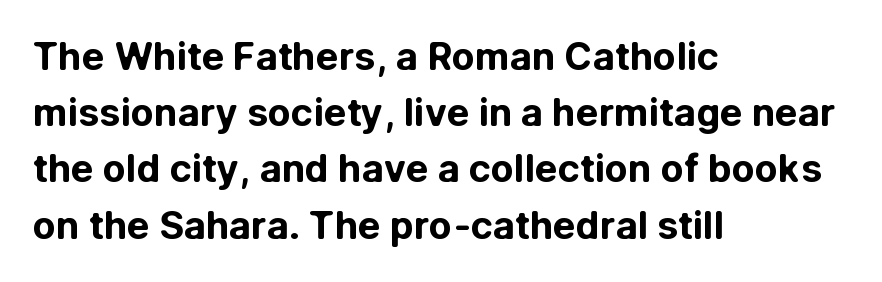
Q: Is the text bold? A: Yes.
Q: Is the text italic (slanted)? A: No, it is upright.
Q: Is the typeface a serif or a sans-serif typeface? A: Sans-serif.
Q: Is the text underlined? A: No.
Q: How is the paragraph aligned? A: Left-aligned.
Q: Is the spacing between letters normal or unusually wide? A: Normal.
Q: Is the spacing between lines tight, normal or loose? A: Normal.
Q: Width (condensed, normal, or wide)? A: Normal.
Q: Stroke contrast? A: Low.
Q: x-height? A: Medium.
Q: Monospaced? A: No.
